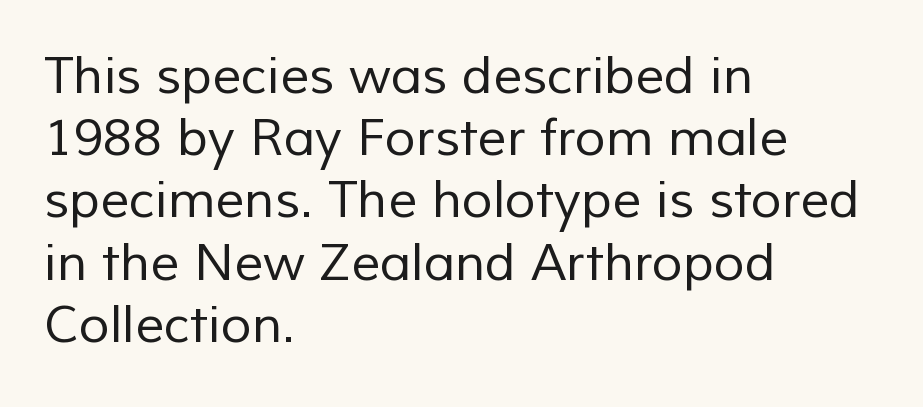
The image shows 51 px regular-weight sans-serif type; set left-aligned, line spacing 1.22x, normal letter spacing, not underlined; low stroke contrast and a medium x-height.
